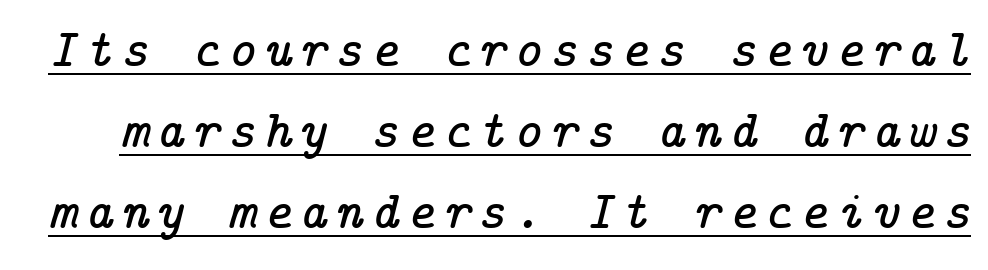
{"serif": "yes", "italic": "yes", "lean": "right", "slant_degrees": 14, "width": "normal", "stroke_contrast": "low", "x_height": "medium", "underline": "yes", "line_spacing": "normal", "line_spacing_ratio": 1.53, "glyph_px": 53}
